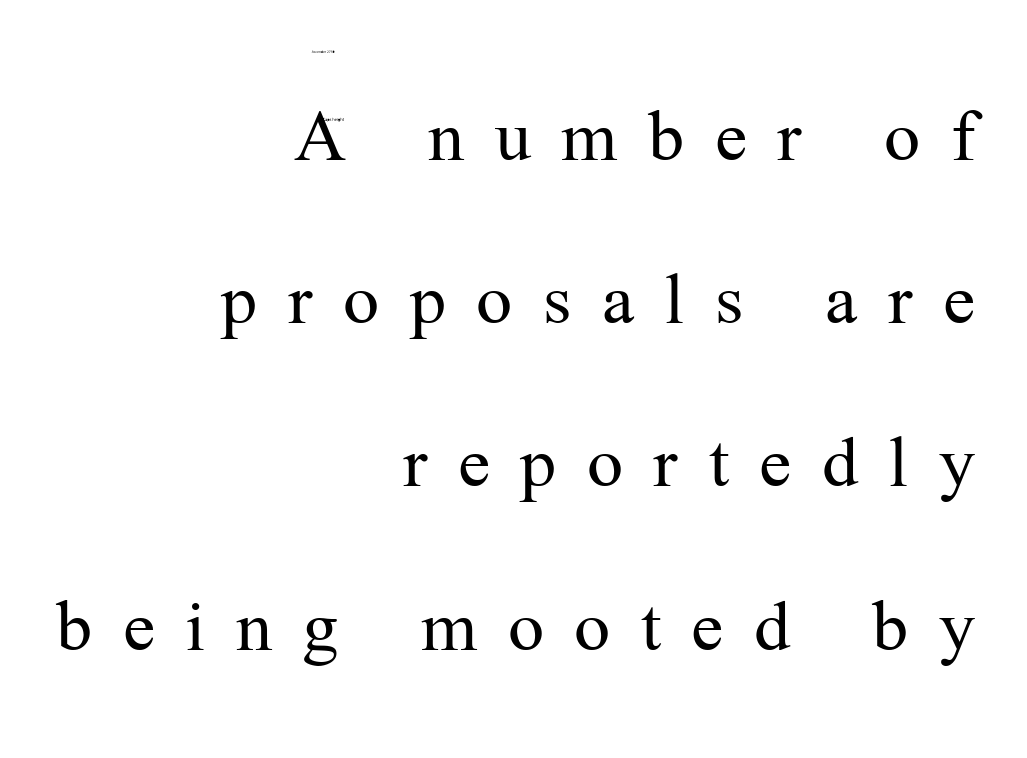
Q: Is the text bold? A: No.
Q: Is the text italic (slanted)? A: No, it is upright.
Q: Is the typeface a serif or a sans-serif typeface? A: Serif.
Q: Is the text underlined? A: No.
Q: How is the paragraph aligned? A: Right-aligned.
Q: Is the spacing between letters normal or unusually wide? A: Unusually wide.
Q: Is the spacing between lines tight, normal or loose? A: Loose.
Q: Width (condensed, normal, or wide)? A: Normal.
Q: Stroke contrast? A: Medium.
Q: x-height? A: Medium.
Q: Monospaced? A: No.
